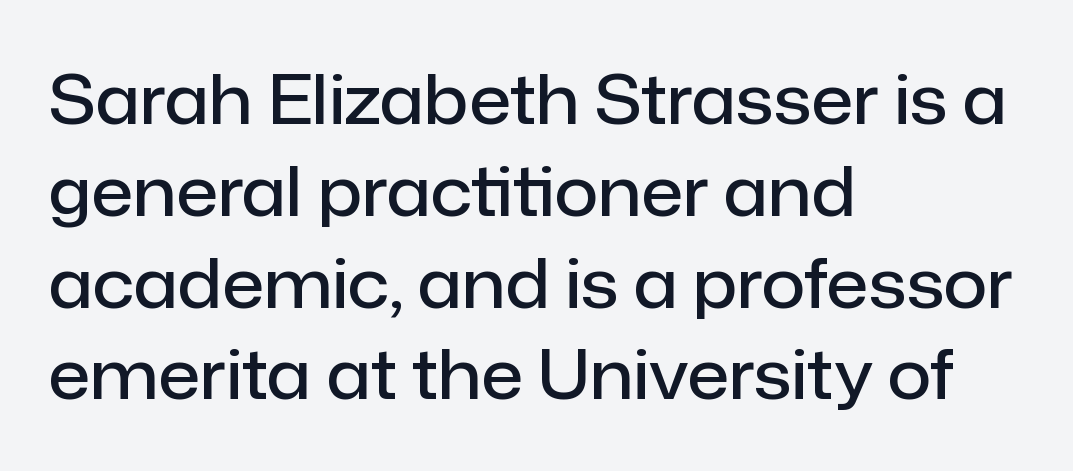
All the whitespace from short lines collects on the right. Spacing verdict: proportional, widths tailored to each character. These lines carry some extra weight — a demibold, not a full bold. The rendering uses a moderate line-height, typical for paragraphs. Only glyphs here, with clear space below each row. The type sits square on the baseline with zero lean.
